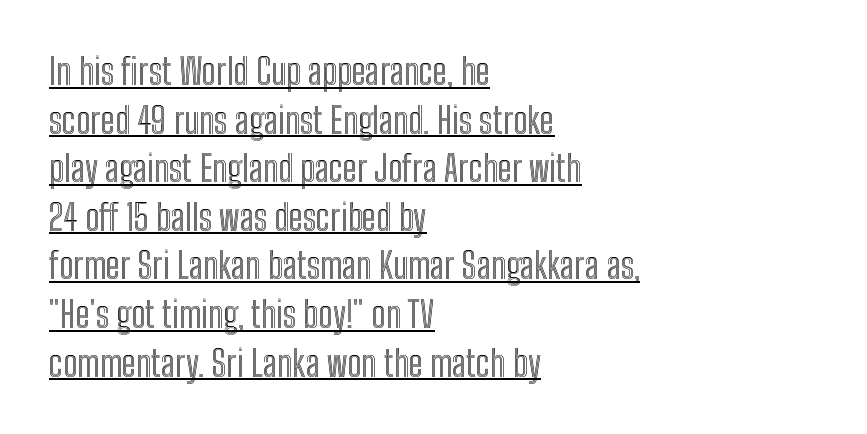
The rendering uses natural spacing where letterforms have individual widths. These lines keep a tight, regular rhythm from letter to letter. Leading: standard. Do the letters lean? They stand straight. The compositor pushed each line to the left boundary.
